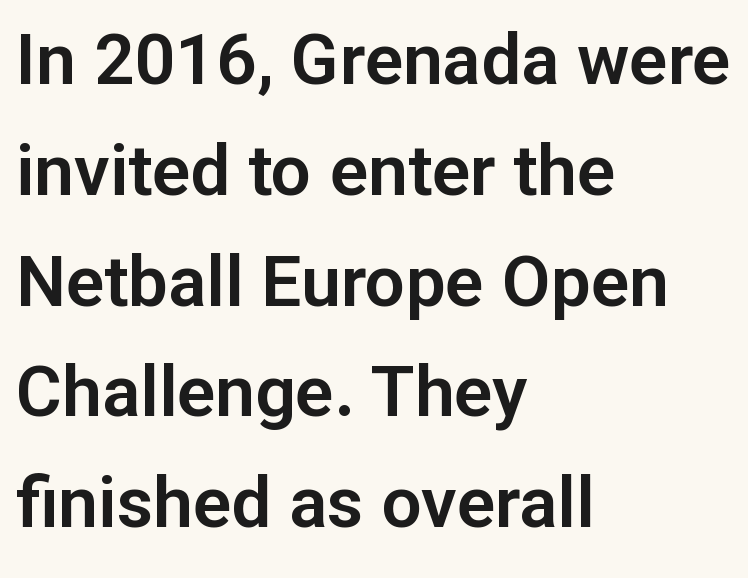
{"serif": "no", "italic": "no", "width": "normal", "stroke_contrast": "low", "x_height": "medium", "monospaced": "no", "underline": "no", "align": "left", "line_spacing": "normal", "line_spacing_ratio": 1.56, "letter_spacing": "normal", "letter_spacing_em": 0.0, "glyph_px": 71}
